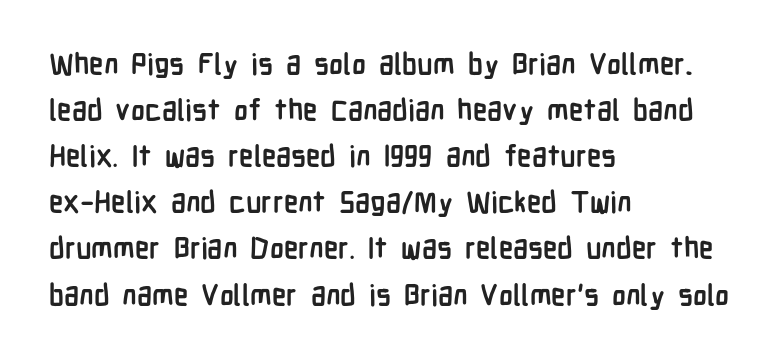
Q: Is the text bold? A: Yes.
Q: Is the text italic (slanted)? A: No, it is upright.
Q: Is the typeface a serif or a sans-serif typeface? A: Sans-serif.
Q: Is the text underlined? A: No.
Q: How is the paragraph aligned? A: Left-aligned.
Q: Is the spacing between letters normal or unusually wide? A: Normal.
Q: Is the spacing between lines tight, normal or loose? A: Normal.
Q: Width (condensed, normal, or wide)? A: Condensed.
Q: Stroke contrast? A: Low.
Q: x-height? A: Medium.
Q: Monospaced? A: No.
